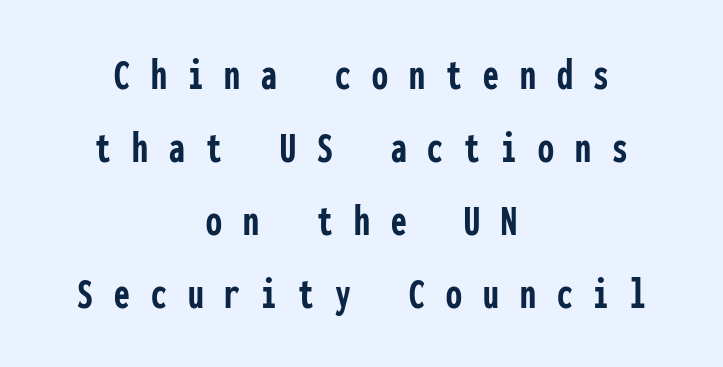
The image shows 45 px semibold, condensed sans-serif type, upright, monospaced; set centered, normal line spacing (1.62x), unusually wide letter spacing (+0.47 em), not underlined; low stroke contrast and a medium x-height.
